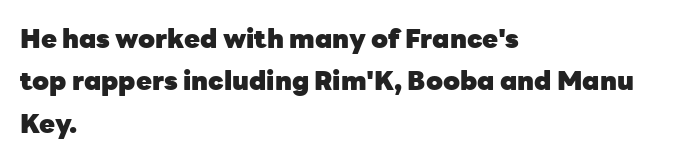
Q: Is the text bold? A: Yes.
Q: Is the text italic (slanted)? A: No, it is upright.
Q: Is the text underlined? A: No.
Q: How is the paragraph aligned? A: Left-aligned.
Q: Is the spacing between letters normal or unusually wide? A: Normal.
Q: Is the spacing between lines tight, normal or loose? A: Normal.
